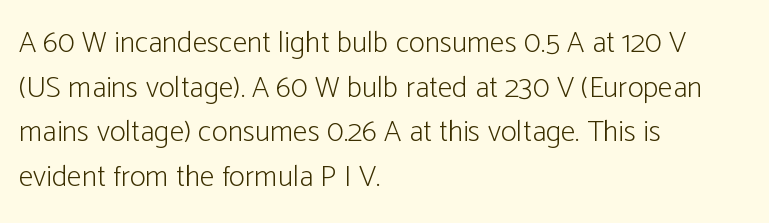
{"serif": "no", "italic": "no", "bold": "no", "weight": "light", "width": "condensed", "stroke_contrast": "low", "x_height": "medium", "monospaced": "no", "underline": "no", "align": "left", "line_spacing": "normal", "line_spacing_ratio": 1.49, "letter_spacing": "normal", "letter_spacing_em": 0.0, "glyph_px": 30}
